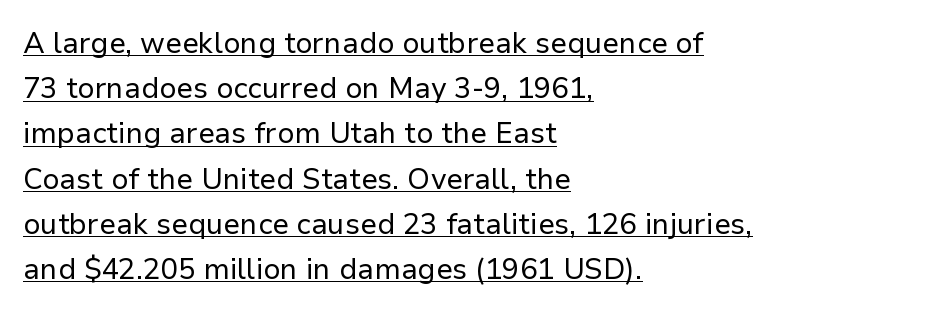
A typesetter would call this proportional, since set widths differ per character. This is underlined copy, the kind a proofreader might mark for attention. Horizontally, the lines are justified to the leading edge only. Bold? No — there's no thickening of the strokes.
